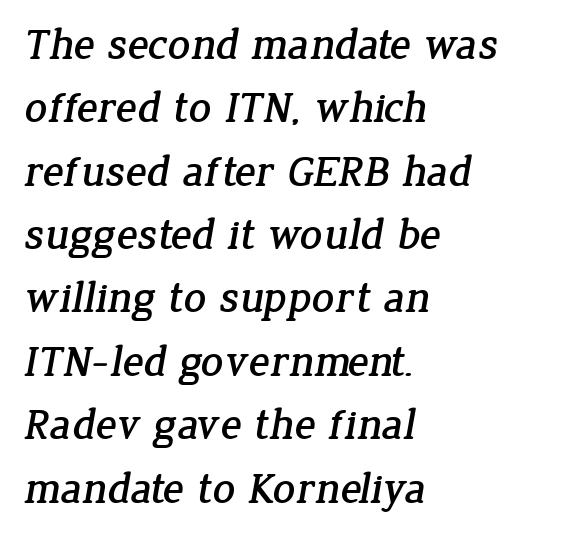
{"serif": "yes", "width": "normal", "stroke_contrast": "low", "x_height": "medium", "monospaced": "no", "underline": "no", "align": "left", "line_spacing": "normal", "line_spacing_ratio": 1.44, "letter_spacing": "normal", "letter_spacing_em": 0.0, "glyph_px": 44}
